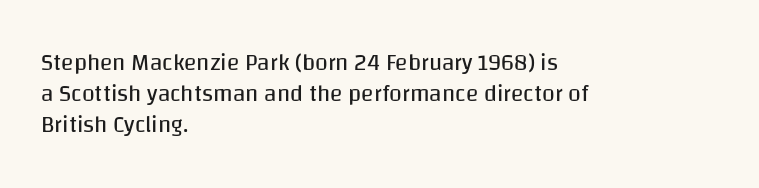
Q: Is the text bold? A: No.
Q: Is the text italic (slanted)? A: No, it is upright.
Q: Is the text underlined? A: No.
Q: How is the paragraph aligned? A: Left-aligned.
Q: Is the spacing between letters normal or unusually wide? A: Normal.
Q: Is the spacing between lines tight, normal or loose? A: Normal.
